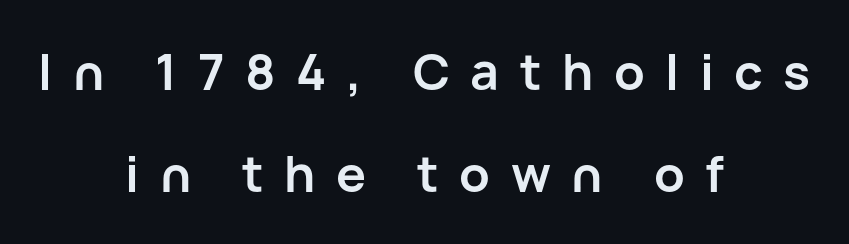
The tracking jumps out immediately: characters are airy and widely separated. Spacing verdict: proportional, widths tailored to each character. Check where the strokes stop: nothing finishes them off — pure sans. The area under the type is left untouched. Whoever set this chose breathing room over compactness in the vertical rhythm. The characters look thick and weighty, a clear bold.
